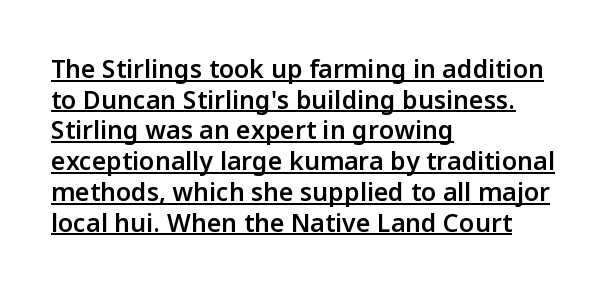
{"italic": "no", "bold": "semi", "underline": "yes", "align": "left", "line_spacing_ratio": 1.23, "letter_spacing": "normal", "letter_spacing_em": 0.0, "glyph_px": 25}
